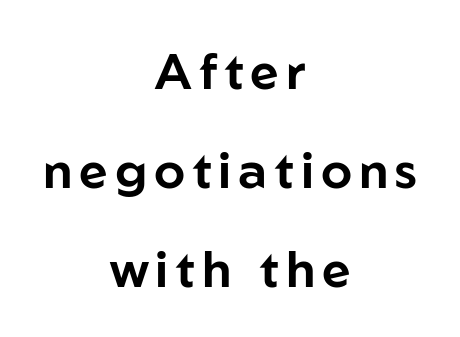
{"serif": "no", "italic": "no", "width": "normal", "stroke_contrast": "low", "x_height": "medium", "monospaced": "no", "underline": "no", "align": "center", "line_spacing": "loose", "line_spacing_ratio": 1.98, "glyph_px": 50}
